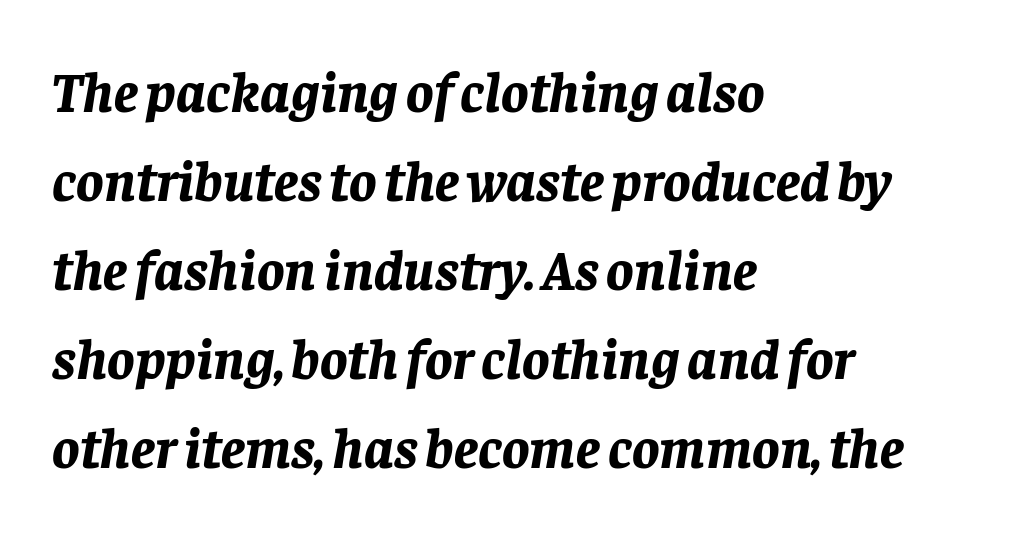
Q: Is the text bold? A: Yes.
Q: Is the text italic (slanted)? A: Yes, it leans right by about 8 degrees.
Q: Is the text underlined? A: No.
Q: How is the paragraph aligned? A: Left-aligned.
Q: Is the spacing between letters normal or unusually wide? A: Normal.
Q: Is the spacing between lines tight, normal or loose? A: Normal.
Q: Width (condensed, normal, or wide)? A: Normal.
Q: Stroke contrast? A: Low.
Q: x-height? A: Large.
Q: Monospaced? A: No.
